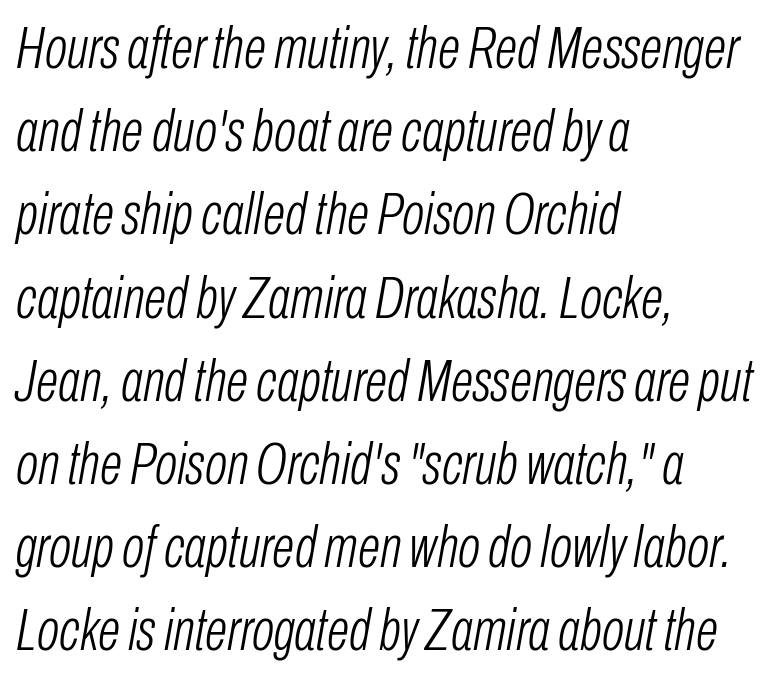
{"italic": "yes", "lean": "right", "slant_degrees": 10, "bold": "no", "weight": "light", "width": "condensed", "stroke_contrast": "low", "x_height": "medium", "monospaced": "no", "underline": "no", "align": "left", "line_spacing": "normal", "line_spacing_ratio": 1.41, "letter_spacing": "normal", "letter_spacing_em": 0.0, "glyph_px": 59}
